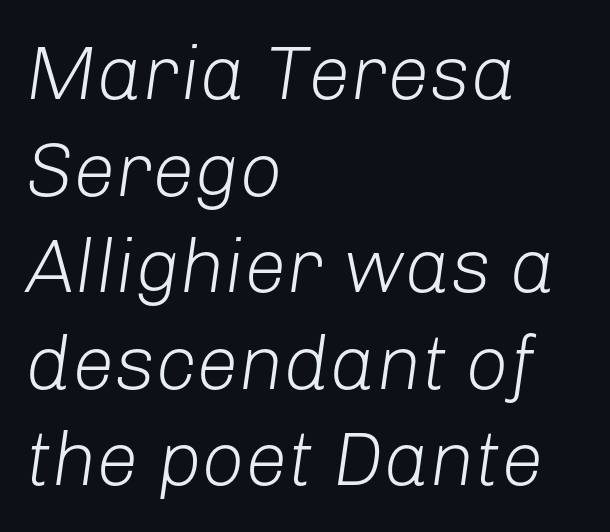
{"italic": "yes", "lean": "right", "slant_degrees": 8, "bold": "no", "weight": "light", "width": "normal", "stroke_contrast": "low", "x_height": "medium", "monospaced": "no", "underline": "no", "align": "left", "line_spacing": "normal", "line_spacing_ratio": 1.27, "letter_spacing": "normal", "letter_spacing_em": 0.0, "glyph_px": 76}
